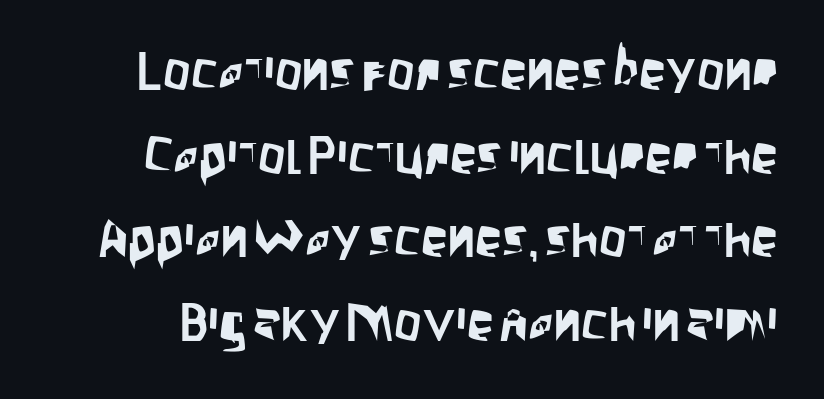
{"serif": "no", "italic": "no", "width": "condensed", "stroke_contrast": "low", "x_height": "large", "monospaced": "no", "underline": "no", "line_spacing": "normal", "line_spacing_ratio": 1.55, "letter_spacing": "normal", "letter_spacing_em": 0.0, "glyph_px": 54}
